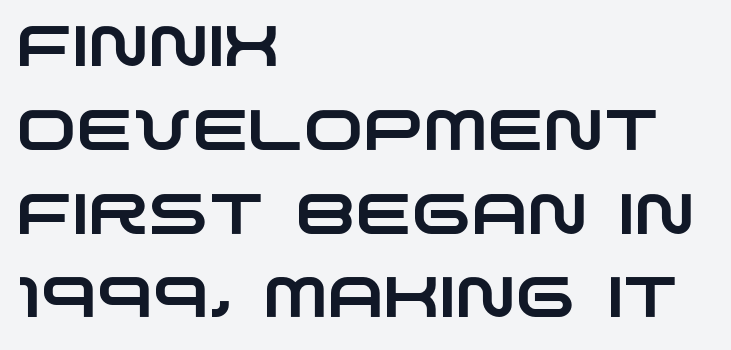
Examine the stroke ends and you'll find no serifs. Note the varied advance widths — an 'i' is clearly narrower than an 'm'. Glance below the letters and you will spot only blank space. There is no visible air inserted between adjacent glyphs.
